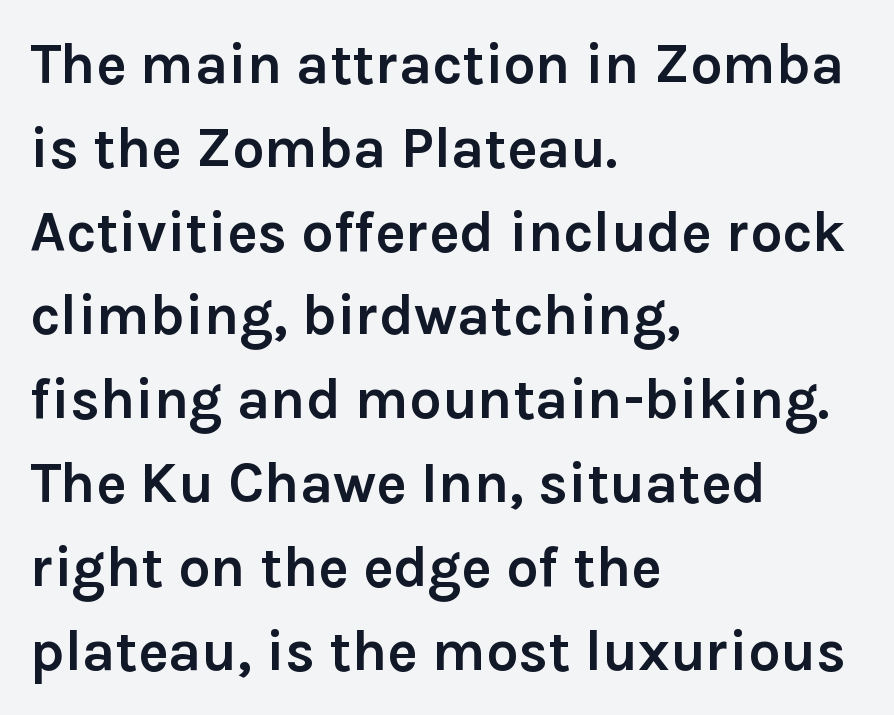
Regarding leading, the lines here are spaced in the standard way. Tall strokes in this sample are plumb rather than angled. The ragged edge is on the right, which tells us the setting is flush left. This sample uses plain, unmodified letter spacing. Character widths vary here, with narrow letters taking less room than wide ones. Check where the strokes stop: nothing finishes them off — pure sans.
